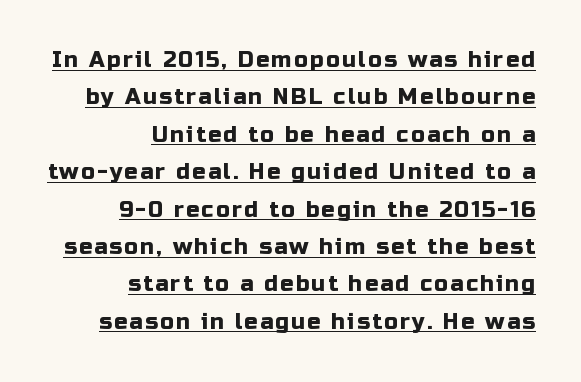
{"italic": "no", "underline": "yes", "align": "right", "line_spacing": "normal", "line_spacing_ratio": 1.7, "glyph_px": 22}
